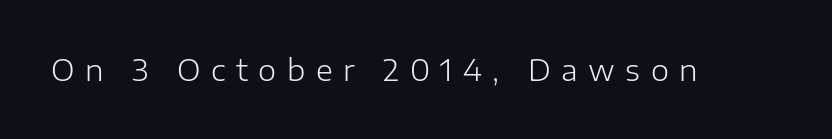
The image shows 29 px light sans-serif type, upright; set unusually wide letter spacing (+0.36 em), not underlined; low stroke contrast and a medium x-height.
